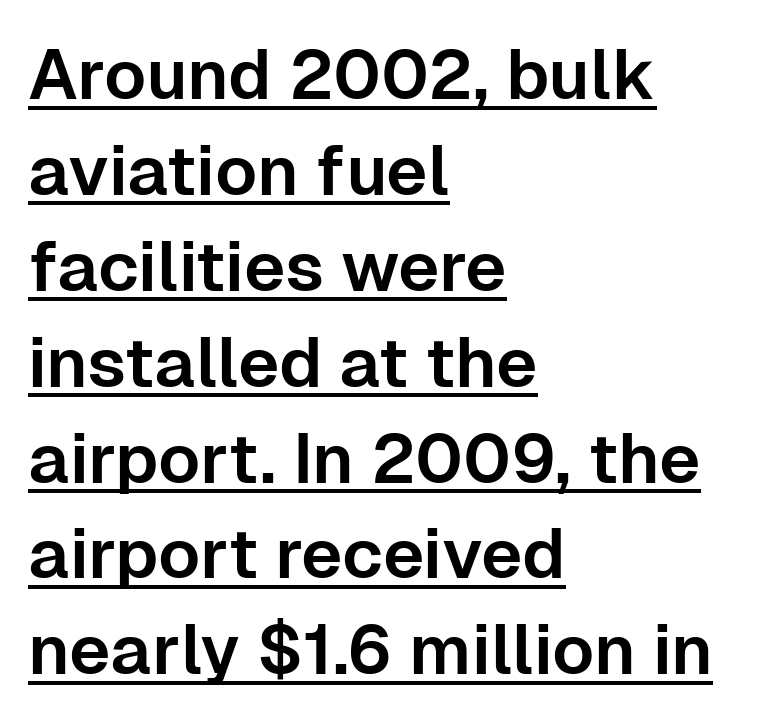
The rendering uses a moderate line-height, typical for paragraphs. The rendered words wear a rule along their underside. Here the designer chose a conventional face with non-uniform glyph widths. Typeset ragged right — the left edge is the straight one. What kind of face is this? One without serifs — a sans.
